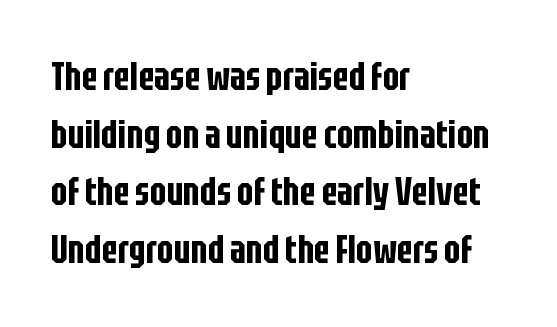
{"serif": "no", "italic": "no", "width": "condensed", "stroke_contrast": "low", "x_height": "large", "monospaced": "no", "underline": "no", "align": "left", "line_spacing": "normal", "line_spacing_ratio": 1.48, "letter_spacing": "normal", "letter_spacing_em": 0.0, "glyph_px": 39}
